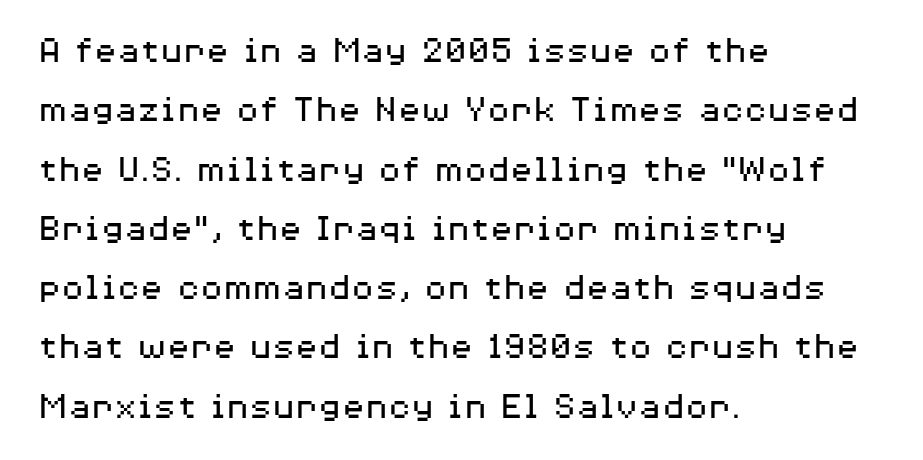
{"serif": "no", "italic": "no", "bold": "no", "weight": "regular", "width": "wide", "stroke_contrast": "medium", "x_height": "medium", "monospaced": "no", "underline": "no", "align": "left", "line_spacing": "normal", "line_spacing_ratio": 1.56, "letter_spacing": "normal", "letter_spacing_em": 0.0, "glyph_px": 38}
